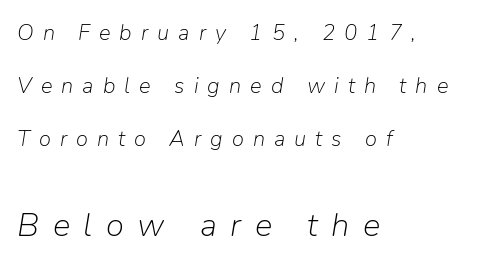
The image shows 33 px light type, italic (leaning right); set left-aligned, loose line spacing (2.4x), unusually wide letter spacing (+0.41 em), not underlined; the second (bottom) block is 1.5x larger; low stroke contrast and a medium x-height.
